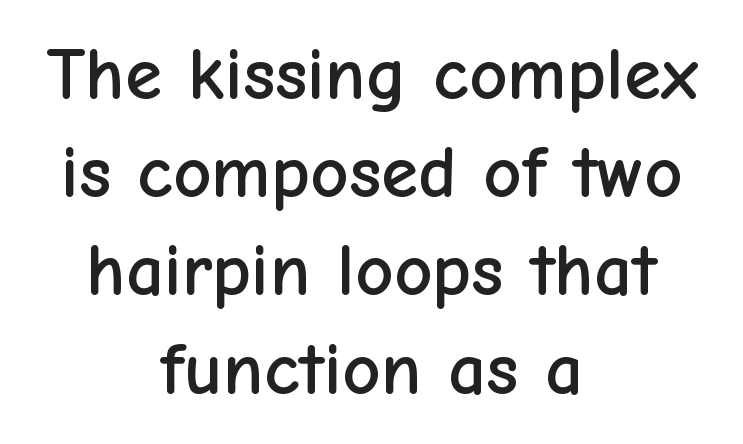
Type style note: lacks serifs. The words here are not underlined. It's the straight-up-and-down kind of type. Think of a printed novel: that variable character pitch is what you see here. The rows are spaced the way most documents space them.
